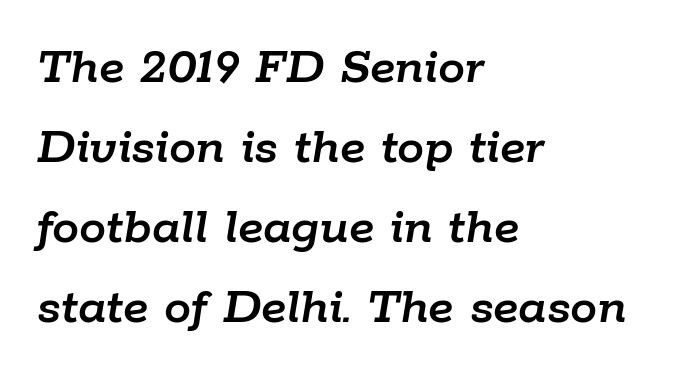
{"italic": "yes", "lean": "right", "slant_degrees": 9, "width": "normal", "stroke_contrast": "low", "x_height": "medium", "monospaced": "no", "underline": "no", "align": "left", "line_spacing": "normal", "line_spacing_ratio": 1.48, "letter_spacing": "normal", "letter_spacing_em": 0.0, "glyph_px": 54}
